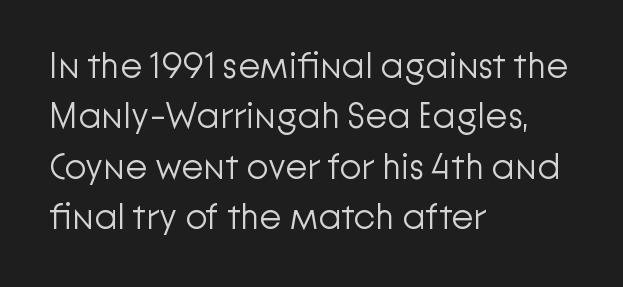
How would I describe the line gaps? Plain and ordinary. Every character sits straight up, as roman type does. The letters look calm and open, with moderate or lighter stems. Nobody touched the tracking dial on this one. Note the varied advance widths — an 'i' is clearly narrower than an 'm'. If you drew a ruler down the left edge, every line would touch it.
